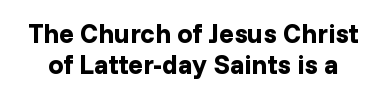
{"italic": "no", "bold": "yes", "underline": "no", "line_spacing_ratio": 1.16, "letter_spacing": "normal", "letter_spacing_em": 0.0, "glyph_px": 27}
